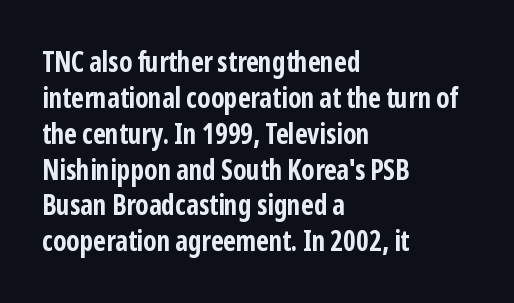
No extra tracking has been applied to these lines. If you drew a line through each stem, it would be perfectly vertical. The typeface chosen for these lines omits serifs. Quick note: interline space is typical. Where is the straight margin? On the left. Emphasis by weight is at full strength: bold.
